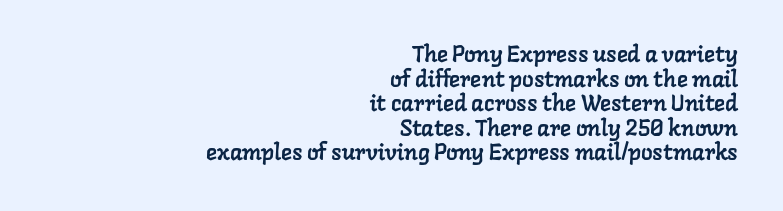
The line-height multiplier appears low, near solid setting. You could call the tracking neutral — neither tight nor loose. Underline: absent. The rendering anchors every line to the right-hand side.
